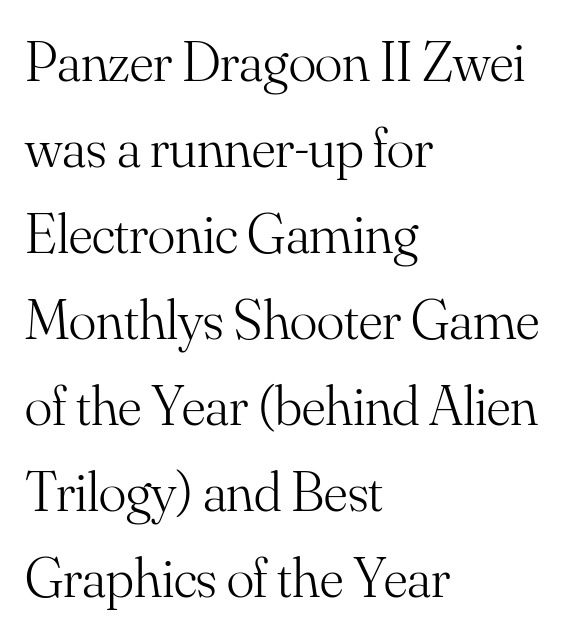
The image shows 57 px light serif type, upright; set left-aligned, normal line spacing (1.51x), normal letter spacing, not underlined; medium stroke contrast and a small x-height.
